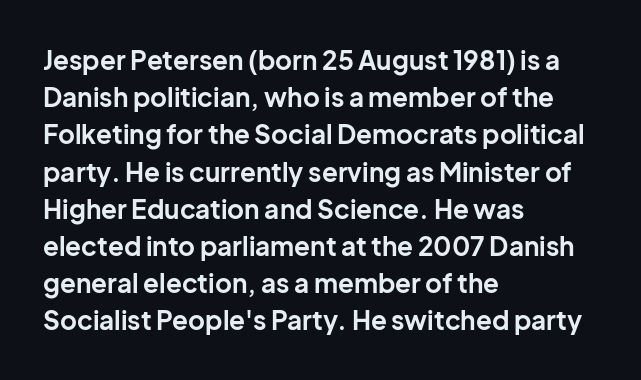
The image shows 26 px bold type, upright; set left-aligned, normal line spacing (1.43x), normal letter spacing, not underlined.
